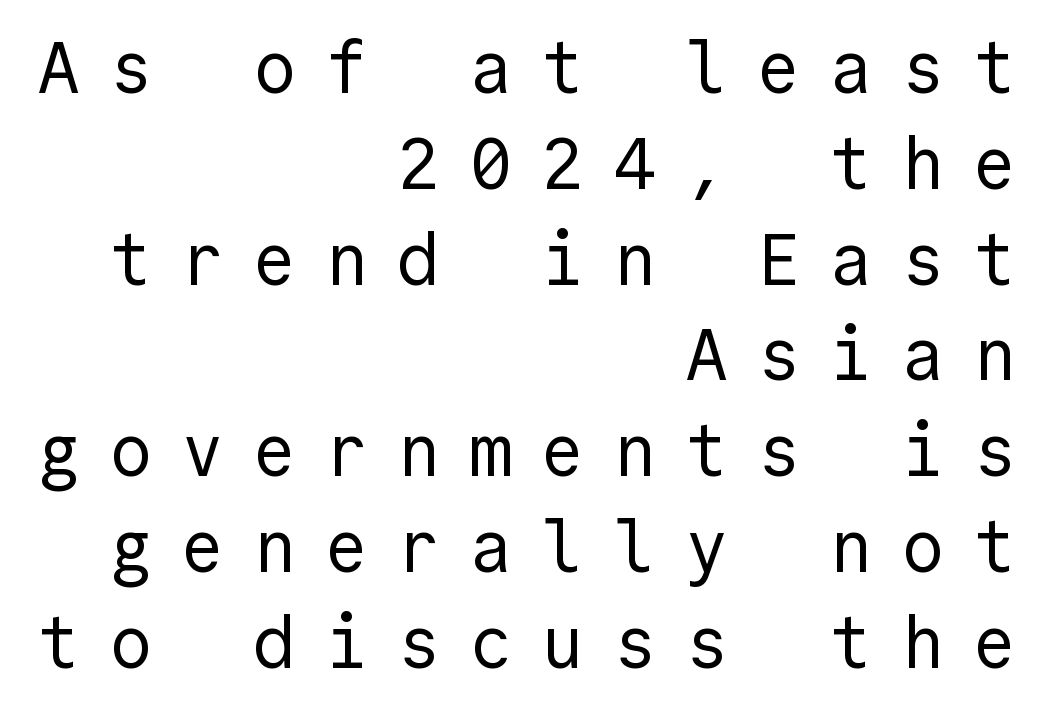
The image shows 72 px regular-weight sans-serif type, upright; set right-aligned, normal line spacing (1.33x), unusually wide letter spacing (+0.4 em), not underlined; a medium x-height.
